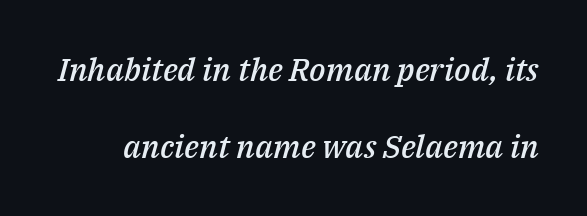
Q: Is the text bold? A: Semi-bold.
Q: Is the text italic (slanted)? A: Yes, it leans right by about 14 degrees.
Q: Is the text underlined? A: No.
Q: Is the spacing between letters normal or unusually wide? A: Normal.
Q: Is the spacing between lines tight, normal or loose? A: Loose.
Q: Width (condensed, normal, or wide)? A: Normal.
Q: Stroke contrast? A: Medium.
Q: x-height? A: Medium.
Q: Monospaced? A: No.
